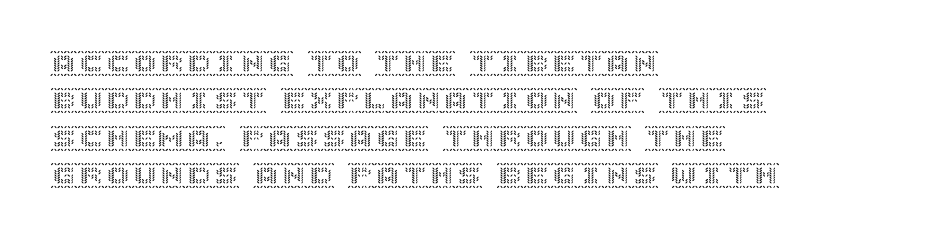
Normally led — the rows are evenly, conventionally spaced. Letter spacing: default. This is the regular roman posture of the typeface. Clear beneath every line of the passage. This rendering uses left alignment, leaving the right contour irregular.
